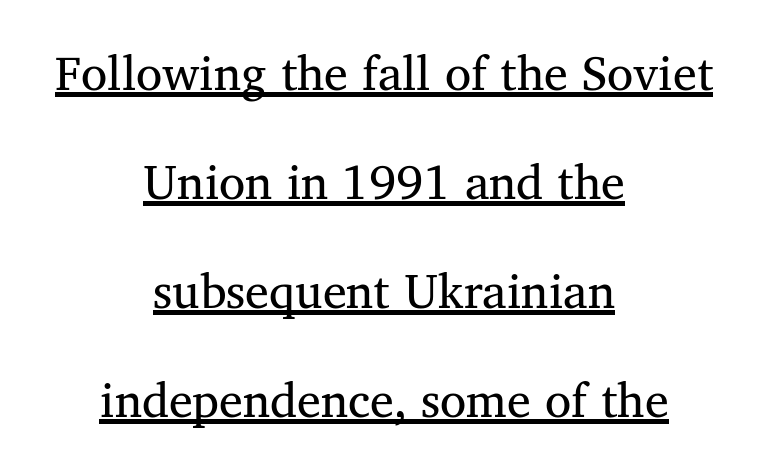
{"serif": "yes", "italic": "no", "bold": "no", "weight": "regular", "width": "normal", "stroke_contrast": "medium", "x_height": "medium", "monospaced": "no", "underline": "yes", "align": "center", "line_spacing": "loose", "line_spacing_ratio": 2.27, "letter_spacing": "normal", "letter_spacing_em": 0.0, "glyph_px": 48}
